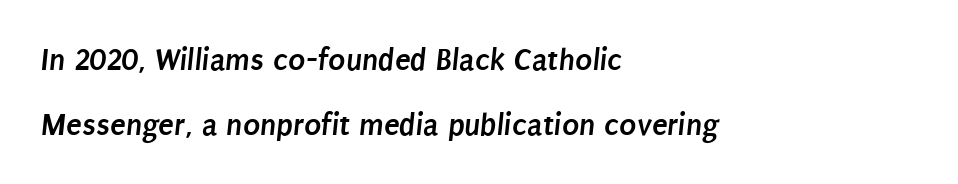
{"serif": "no", "bold": "yes", "weight": "semibold", "width": "condensed", "stroke_contrast": "low", "x_height": "large", "monospaced": "no", "underline": "no", "align": "left", "line_spacing": "loose", "line_spacing_ratio": 2.02, "letter_spacing": "normal", "letter_spacing_em": 0.0, "glyph_px": 32}
